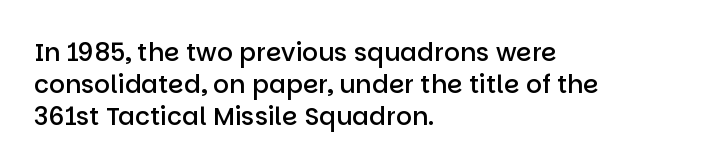
{"italic": "no", "bold": "semi", "underline": "no", "align": "left", "line_spacing": "normal", "line_spacing_ratio": 1.28, "letter_spacing": "normal", "letter_spacing_em": 0.0, "glyph_px": 25}
